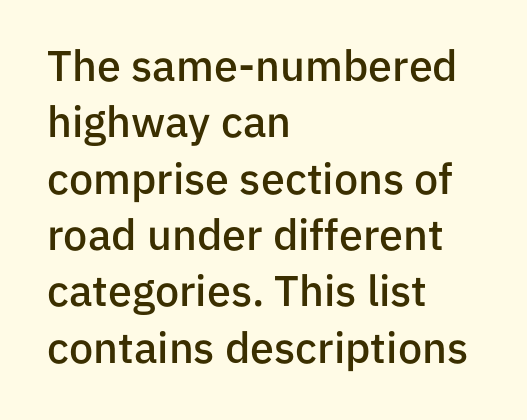
The passage is arranged the way most books set body copy — flush left. Bold? Not quite — semibold, heavier than regular but stopping short. Notice how descenders clear the ascenders below comfortably — that's standard leading. Posture: straight, roman, zero tilt.
